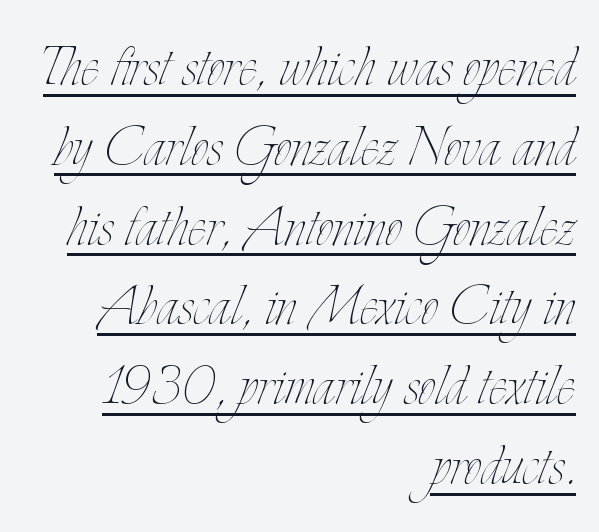
Q: Is the text bold? A: No.
Q: Is the text italic (slanted)? A: Yes.
Q: Is the text underlined? A: Yes.
Q: How is the paragraph aligned? A: Right-aligned.
Q: Is the spacing between letters normal or unusually wide? A: Normal.
Q: Is the spacing between lines tight, normal or loose? A: Tight.
Q: Width (condensed, normal, or wide)? A: Condensed.
Q: Stroke contrast? A: Low.
Q: x-height? A: Small.
Q: Monospaced? A: No.
